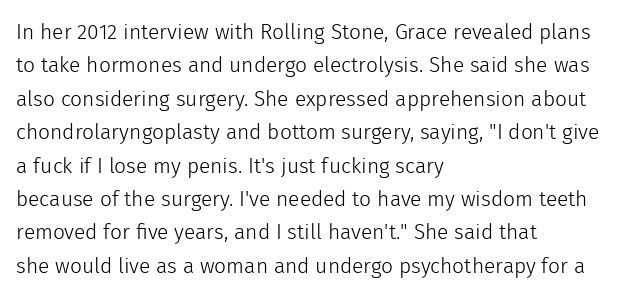
{"italic": "no", "bold": "no", "underline": "no", "align": "left", "line_spacing": "normal", "line_spacing_ratio": 1.59, "letter_spacing": "normal", "letter_spacing_em": 0.0, "glyph_px": 21}
